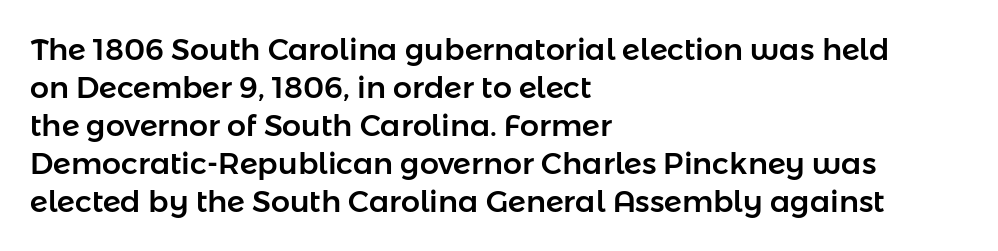
The image shows 30 px sans-serif type, upright; set left-aligned, normal line spacing (1.27x), normal letter spacing, not underlined; low stroke contrast and a medium x-height.
